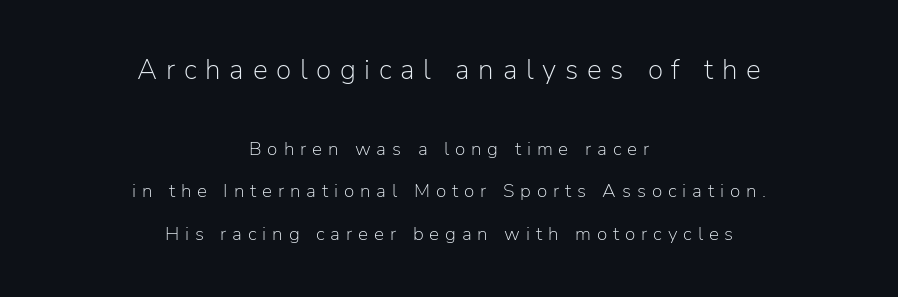
Q: Is the text bold? A: No.
Q: Is the text italic (slanted)? A: No, it is upright.
Q: Is the typeface a serif or a sans-serif typeface? A: Sans-serif.
Q: Is the text underlined? A: No.
Q: How is the paragraph aligned? A: Centered.
Q: Is the spacing between letters normal or unusually wide? A: Unusually wide.
Q: Is the spacing between lines tight, normal or loose? A: Loose.
Q: Which block of text is set in a larger size, the first (top) or the second (bottom)? A: The first (top) one.
Q: Width (condensed, normal, or wide)? A: Normal.
Q: Stroke contrast? A: Low.
Q: x-height? A: Medium.
Q: Monospaced? A: No.
